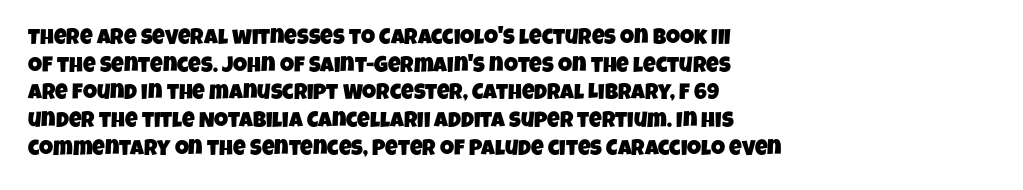
The image shows 22 px text type; set left-aligned, normal line spacing (1.26x), normal letter spacing, not underlined.
